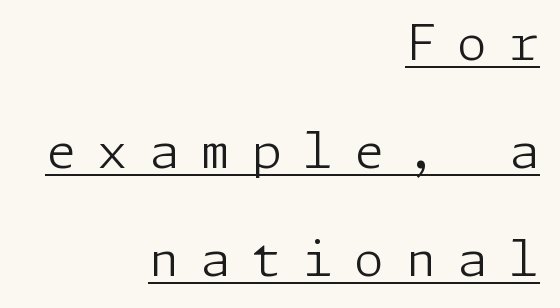
The image shows 49 px light sans-serif type, upright; set right-aligned, loose line spacing (2.2x), unusually wide letter spacing (+0.43 em), underlined; low stroke contrast and a medium x-height.
